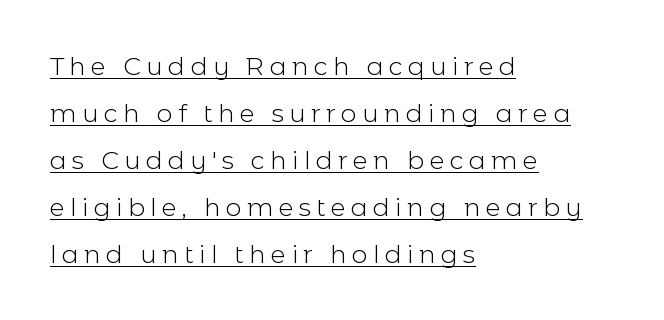
Q: Is the text bold? A: No.
Q: Is the text italic (slanted)? A: No, it is upright.
Q: Is the text underlined? A: Yes.
Q: How is the paragraph aligned? A: Left-aligned.
Q: Is the spacing between letters normal or unusually wide? A: Unusually wide.
